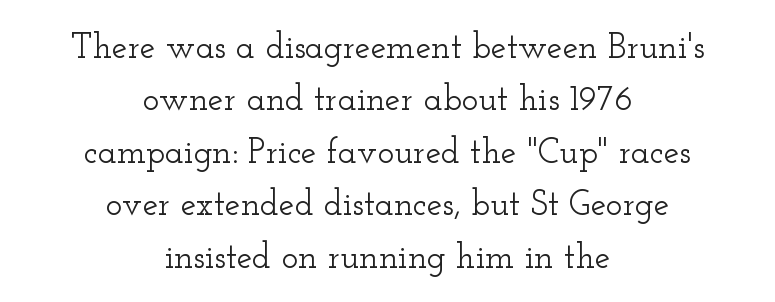
Q: Is the text italic (slanted)? A: No, it is upright.
Q: Is the typeface a serif or a sans-serif typeface? A: Serif.
Q: Is the text underlined? A: No.
Q: How is the paragraph aligned? A: Centered.
Q: Is the spacing between letters normal or unusually wide? A: Normal.
Q: Is the spacing between lines tight, normal or loose? A: Normal.
Q: Width (condensed, normal, or wide)? A: Wide.
Q: Stroke contrast? A: Low.
Q: x-height? A: Small.
Q: Monospaced? A: No.
